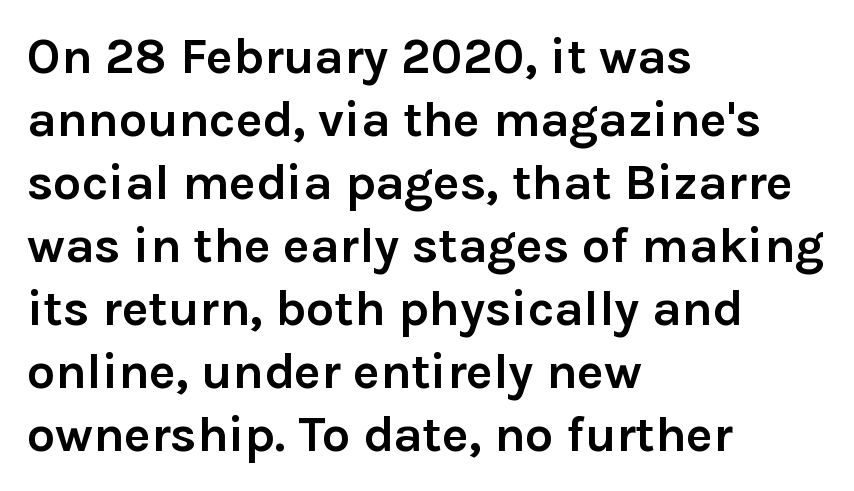
Q: Is the text bold? A: Yes.
Q: Is the text italic (slanted)? A: No, it is upright.
Q: Is the typeface a serif or a sans-serif typeface? A: Sans-serif.
Q: Is the text underlined? A: No.
Q: How is the paragraph aligned? A: Left-aligned.
Q: Is the spacing between letters normal or unusually wide? A: Normal.
Q: Is the spacing between lines tight, normal or loose? A: Normal.
Q: Width (condensed, normal, or wide)? A: Normal.
Q: Stroke contrast? A: Low.
Q: x-height? A: Medium.
Q: Monospaced? A: No.
